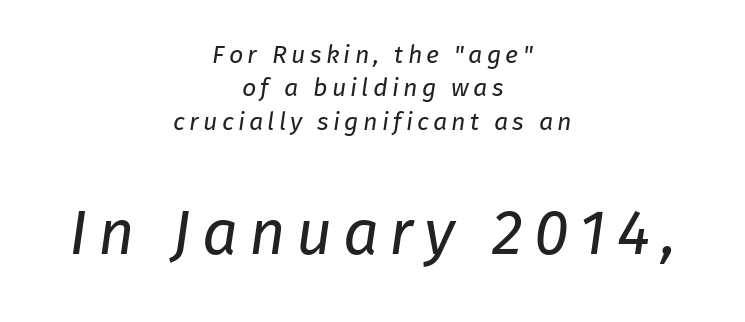
Q: Is the text bold? A: No.
Q: Is the text italic (slanted)? A: Yes, it leans right by about 8 degrees.
Q: Is the text underlined? A: No.
Q: How is the paragraph aligned? A: Centered.
Q: Is the spacing between lines tight, normal or loose? A: Normal.
Q: Which block of text is set in a larger size, the first (top) or the second (bottom)? A: The second (bottom) one.
Q: Width (condensed, normal, or wide)? A: Normal.
Q: Stroke contrast? A: Low.
Q: x-height? A: Medium.
Q: Monospaced? A: No.
